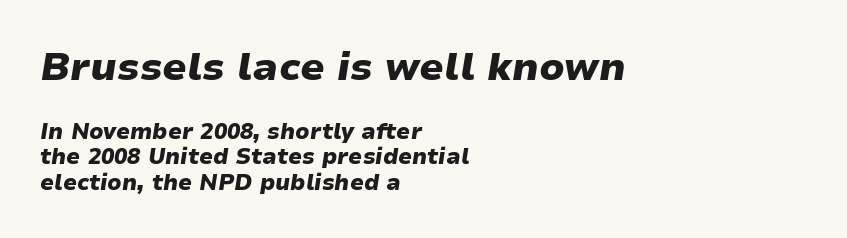
Q: Is the text bold? A: Yes.
Q: Is the text italic (slanted)? A: Yes, it leans right by about 9 degrees.
Q: Is the text underlined? A: No.
Q: How is the paragraph aligned? A: Left-aligned.
Q: Is the spacing between letters normal or unusually wide? A: Normal.
Q: Is the spacing between lines tight, normal or loose? A: Tight.
Q: Which block of text is set in a larger size, the first (top) or the second (bottom)? A: The first (top) one.
Q: Width (condensed, normal, or wide)? A: Wide.
Q: Stroke contrast? A: Low.
Q: x-height? A: Medium.
Q: Monospaced? A: No.
